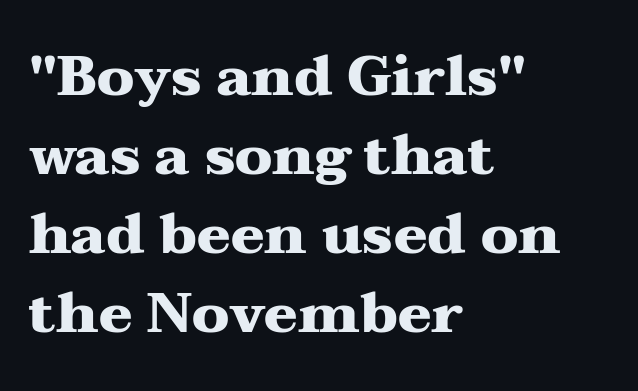
{"serif": "yes", "italic": "no", "bold": "yes", "weight": "heavy", "width": "wide", "stroke_contrast": "medium", "x_height": "medium", "monospaced": "no", "underline": "no", "align": "left", "line_spacing": "normal", "line_spacing_ratio": 1.41, "letter_spacing": "normal", "letter_spacing_em": 0.0, "glyph_px": 56}
